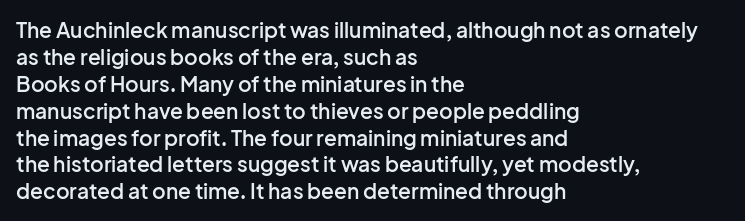
Q: Is the text bold? A: Semi-bold.
Q: Is the text italic (slanted)? A: No, it is upright.
Q: Is the text underlined? A: No.
Q: How is the paragraph aligned? A: Left-aligned.
Q: Is the spacing between letters normal or unusually wide? A: Normal.
Q: Is the spacing between lines tight, normal or loose? A: Normal.
